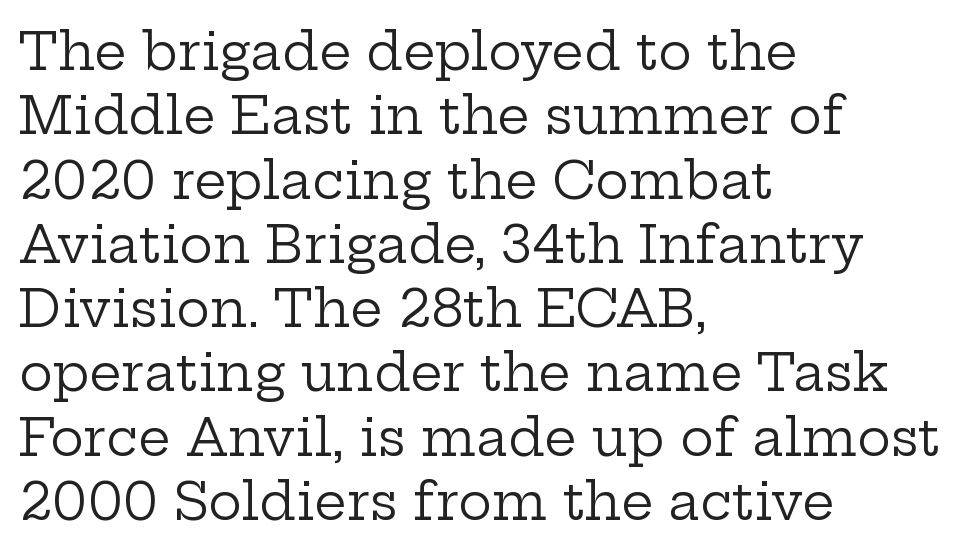
Q: Is the text bold? A: No.
Q: Is the text italic (slanted)? A: No, it is upright.
Q: Is the typeface a serif or a sans-serif typeface? A: Serif.
Q: Is the text underlined? A: No.
Q: How is the paragraph aligned? A: Left-aligned.
Q: Is the spacing between letters normal or unusually wide? A: Normal.
Q: Is the spacing between lines tight, normal or loose? A: Normal.
Q: Width (condensed, normal, or wide)? A: Wide.
Q: Stroke contrast? A: Low.
Q: x-height? A: Medium.
Q: Monospaced? A: No.
